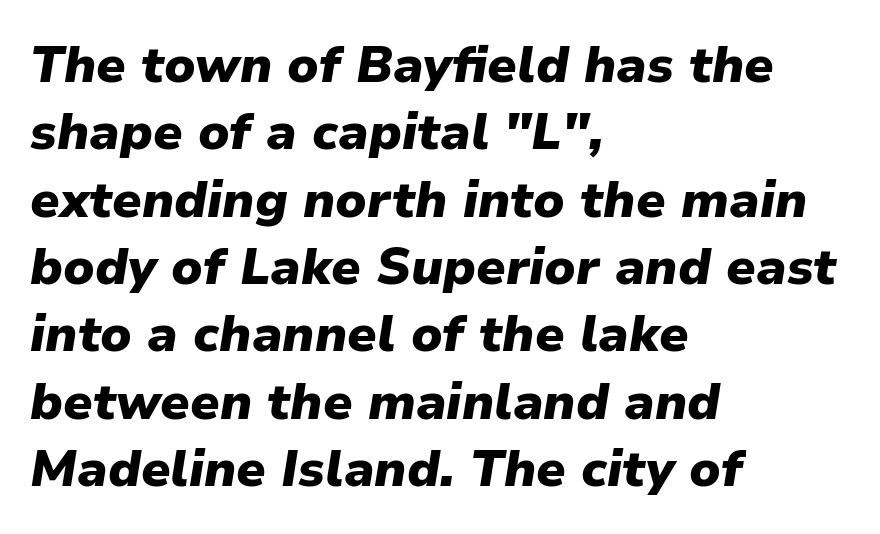
This is oblique type, the kind used for emphasis or titles. A typesetter would call this leading conventional body-copy spacing. Summary of weight: heavy, a full bold. The passage is arranged the way most books set body copy — flush left. Here the designer chose a conventional face with non-uniform glyph widths.
